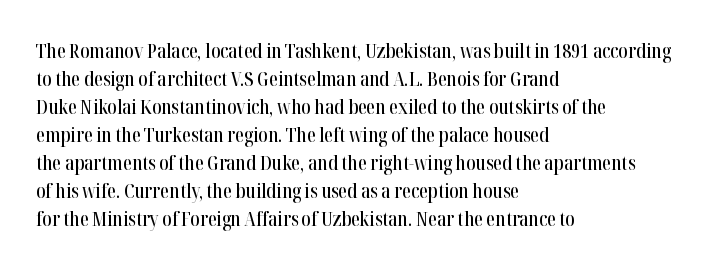
{"italic": "no", "underline": "no", "align": "left", "line_spacing": "normal", "line_spacing_ratio": 1.4, "letter_spacing": "normal", "letter_spacing_em": 0.0, "glyph_px": 20}
